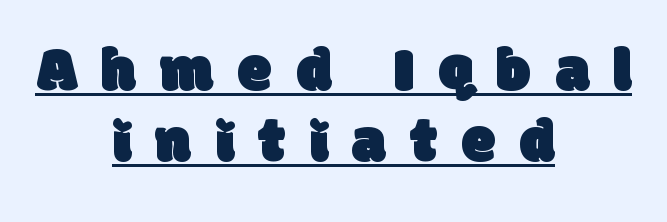
Q: Is the typeface a serif or a sans-serif typeface? A: Sans-serif.
Q: Is the text underlined? A: Yes.
Q: How is the paragraph aligned? A: Centered.
Q: Is the spacing between letters normal or unusually wide? A: Unusually wide.
Q: Is the spacing between lines tight, normal or loose? A: Tight.
Q: Width (condensed, normal, or wide)? A: Normal.
Q: Stroke contrast? A: Low.
Q: x-height? A: Large.
Q: Monospaced? A: No.
